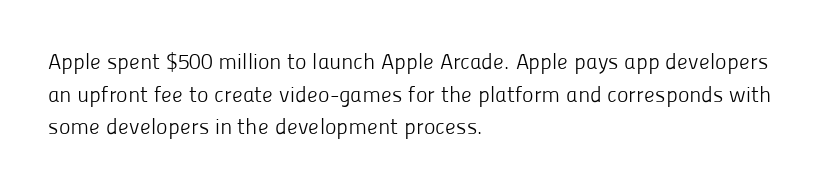
Q: Is the text bold? A: No.
Q: Is the text italic (slanted)? A: No, it is upright.
Q: Is the text underlined? A: No.
Q: How is the paragraph aligned? A: Left-aligned.
Q: Is the spacing between letters normal or unusually wide? A: Normal.
Q: Is the spacing between lines tight, normal or loose? A: Normal.
